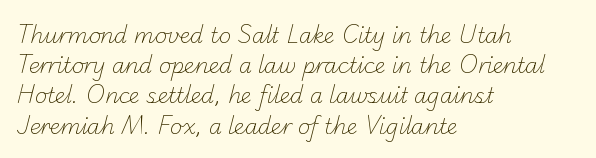
Q: Is the text bold? A: No.
Q: Is the text underlined? A: No.
Q: How is the paragraph aligned? A: Left-aligned.
Q: Is the spacing between letters normal or unusually wide? A: Normal.
Q: Is the spacing between lines tight, normal or loose? A: Normal.
